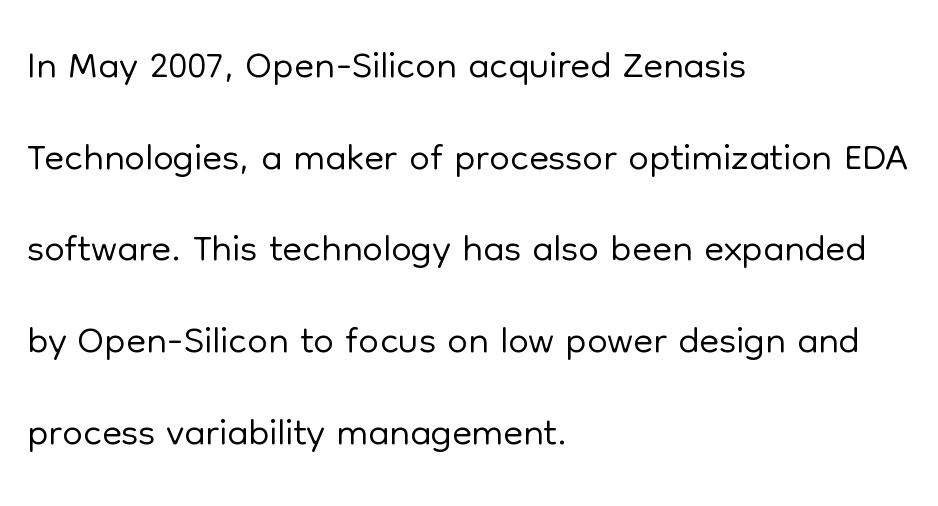
The image shows 58 px light sans-serif type, upright; set left-aligned, normal line spacing (1.58x), normal letter spacing, not underlined; low stroke contrast and a medium x-height.
